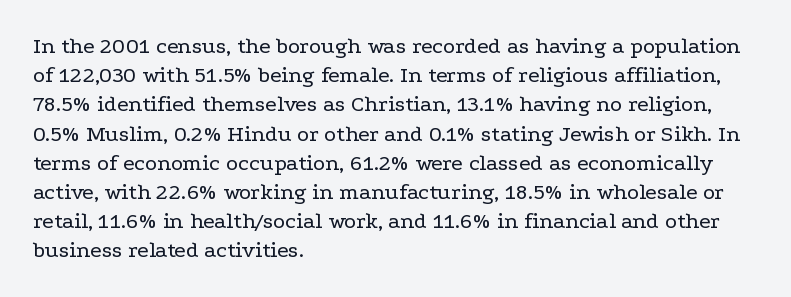
Q: Is the text bold? A: No.
Q: Is the text italic (slanted)? A: No, it is upright.
Q: Is the text underlined? A: No.
Q: How is the paragraph aligned? A: Left-aligned.
Q: Is the spacing between letters normal or unusually wide? A: Normal.
Q: Is the spacing between lines tight, normal or loose? A: Normal.
